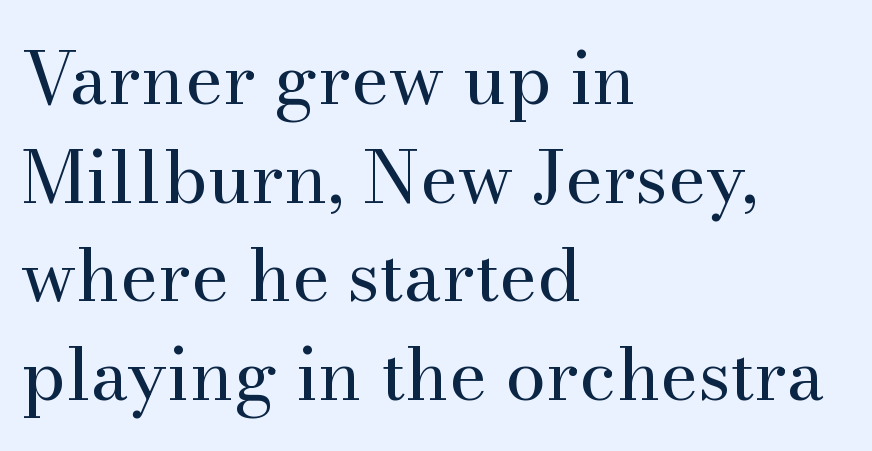
Quick note: not italic, upright. The rows are spaced the way most documents space them. Rule under the text: the space is simply empty. Each line starts at the same left margin while the right side varies. Think of a printed novel: that variable character pitch is what you see here.
